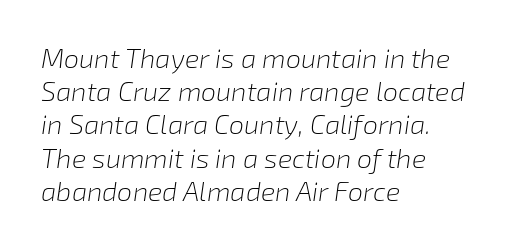
The image shows 27 px text type, italic (leaning right); set left-aligned, line spacing 1.23x, normal letter spacing, not underlined.
